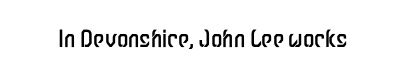
The image shows 23 px text type, upright; set normal letter spacing, not underlined.
